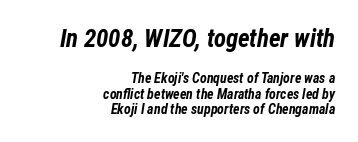
Q: Is the text bold? A: Yes.
Q: Is the text italic (slanted)? A: Yes, it leans right by about 12 degrees.
Q: Is the text underlined? A: No.
Q: How is the paragraph aligned? A: Right-aligned.
Q: Is the spacing between letters normal or unusually wide? A: Normal.
Q: Is the spacing between lines tight, normal or loose? A: Tight.
Q: Which block of text is set in a larger size, the first (top) or the second (bottom)? A: The first (top) one.
